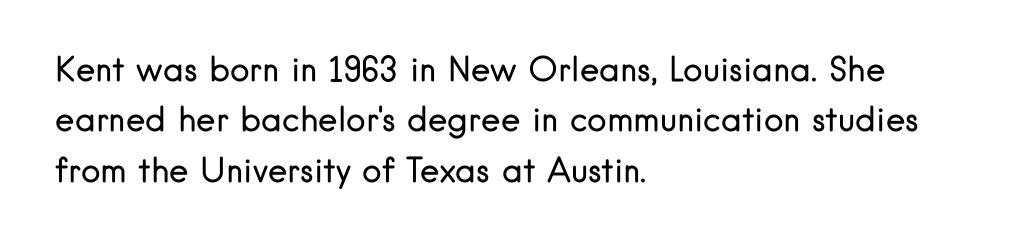
Summary of weight: not heavy and not bold. Do the characters align in a grid? No, the font is proportional. Quick note: underline off. Glyph-to-glyph distance matches everyday printed text. Vertically, the passage feels balanced, rows spaced as you'd expect.
